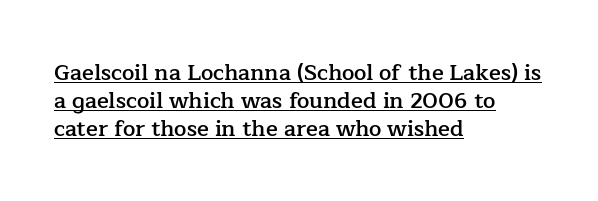
{"italic": "no", "bold": "semi", "underline": "yes", "align": "left", "line_spacing": "normal", "line_spacing_ratio": 1.27, "letter_spacing": "normal", "letter_spacing_em": 0.0, "glyph_px": 22}
